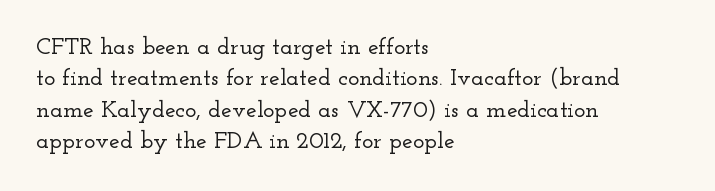
Here the glyphs are tracked normally, forming tight word shapes. Type without underlining. A roman cut, with each character standing at attention. A classic flush-left, rag-right setting is used for this passage.
